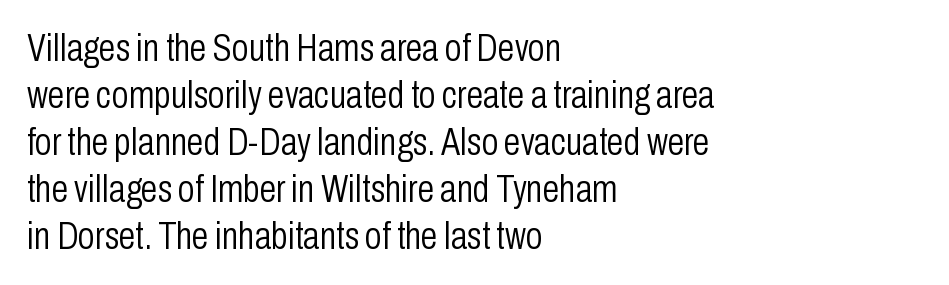
This rendering leaves character spacing at its baseline value. The font sits on the lighter half of the weight spectrum, regular included. A typesetter would label this face a sans. Spacing verdict: proportional, widths tailored to each character.
